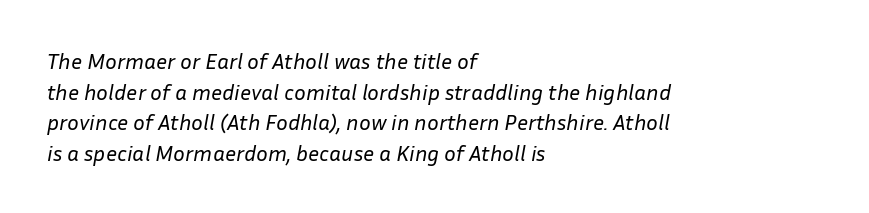
{"italic": "yes", "lean": "right", "slant_degrees": 10, "bold": "no", "underline": "no", "align": "left", "line_spacing": "normal", "line_spacing_ratio": 1.39, "letter_spacing": "normal", "letter_spacing_em": 0.0, "glyph_px": 22}
